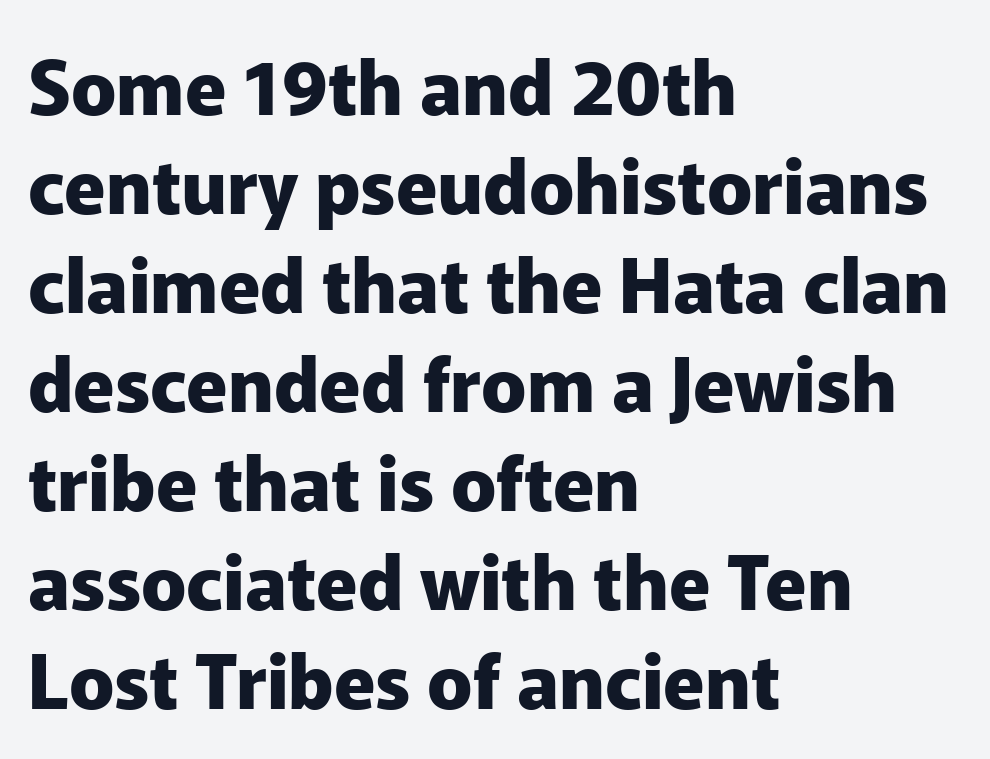
Q: Is the text bold? A: Yes.
Q: Is the text italic (slanted)? A: No, it is upright.
Q: Is the typeface a serif or a sans-serif typeface? A: Sans-serif.
Q: Is the text underlined? A: No.
Q: How is the paragraph aligned? A: Left-aligned.
Q: Is the spacing between letters normal or unusually wide? A: Normal.
Q: Is the spacing between lines tight, normal or loose? A: Normal.
Q: Width (condensed, normal, or wide)? A: Normal.
Q: Stroke contrast? A: Low.
Q: x-height? A: Medium.
Q: Monospaced? A: No.
